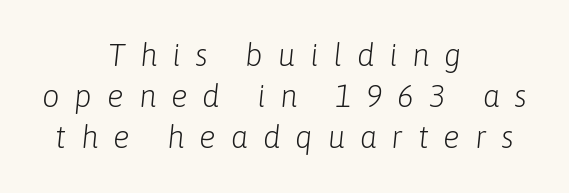
Q: Is the text bold? A: No.
Q: Is the text italic (slanted)? A: Yes, it leans right by about 6 degrees.
Q: Is the text underlined? A: No.
Q: How is the paragraph aligned? A: Centered.
Q: Is the spacing between letters normal or unusually wide? A: Unusually wide.
Q: Is the spacing between lines tight, normal or loose? A: Normal.
Q: Width (condensed, normal, or wide)? A: Normal.
Q: Stroke contrast? A: Low.
Q: x-height? A: Medium.
Q: Monospaced? A: No.
